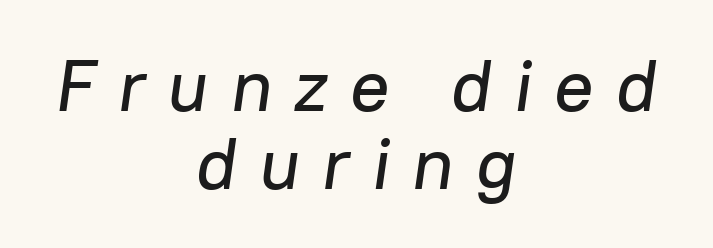
The image shows 73 px text type, italic (leaning right); set centered, tight line spacing (1.07x), unusually wide letter spacing (+0.3 em), not underlined; low stroke contrast and a medium x-height.
